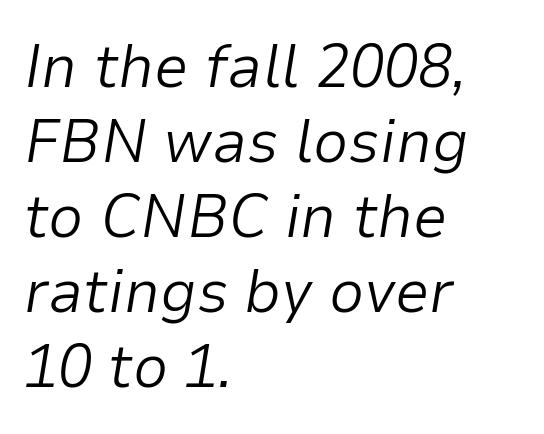
The image shows 62 px light type, italic (leaning right); set left-aligned, line spacing 1.21x, normal letter spacing, not underlined; low stroke contrast and a medium x-height.
